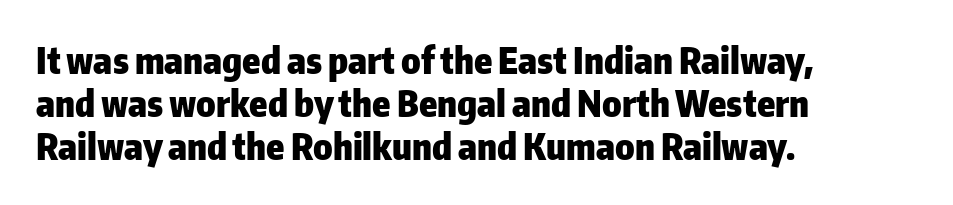
Q: Is the text bold? A: Yes.
Q: Is the text italic (slanted)? A: No, it is upright.
Q: Is the typeface a serif or a sans-serif typeface? A: Sans-serif.
Q: Is the text underlined? A: No.
Q: How is the paragraph aligned? A: Left-aligned.
Q: Is the spacing between letters normal or unusually wide? A: Normal.
Q: Width (condensed, normal, or wide)? A: Normal.
Q: Stroke contrast? A: Low.
Q: x-height? A: Medium.
Q: Monospaced? A: No.
